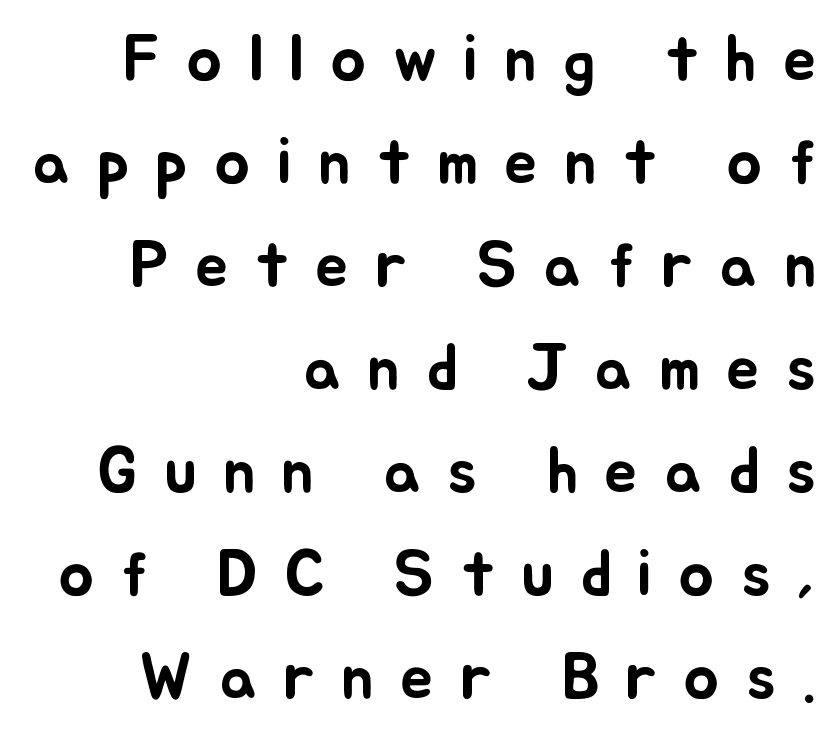
Q: Is the text italic (slanted)? A: No, it is upright.
Q: Is the text underlined? A: No.
Q: How is the paragraph aligned? A: Right-aligned.
Q: Is the spacing between letters normal or unusually wide? A: Unusually wide.
Q: Is the spacing between lines tight, normal or loose? A: Normal.
Q: Width (condensed, normal, or wide)? A: Normal.
Q: Stroke contrast? A: Low.
Q: x-height? A: Small.
Q: Monospaced? A: No.
